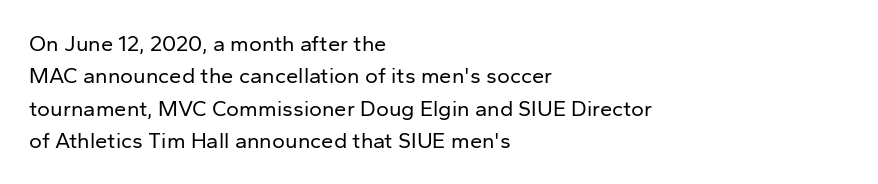
{"italic": "no", "bold": "no", "underline": "no", "align": "left", "line_spacing": "normal", "line_spacing_ratio": 1.47, "letter_spacing": "normal", "letter_spacing_em": 0.0, "glyph_px": 22}
